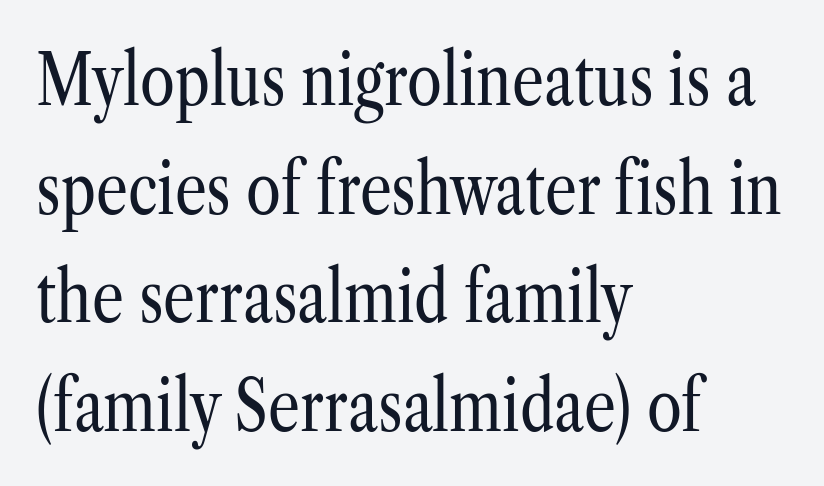
Clear beneath every line of the passage. The ragged edge is on the right, which tells us the setting is flush left. The block of text has a typical density, with ordinary space between rows. On a weight scale, this lands at 450 or below.
